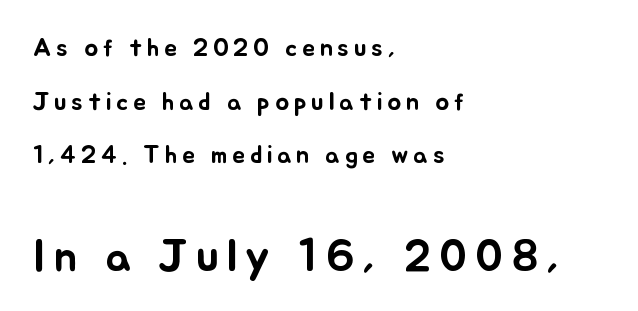
The letters advance in unequal steps, a hallmark of proportional type. Line starts are locked; line ends wander. If you measured baseline to baseline, you'd find a long distance. It's the straight-up-and-down kind of type.
